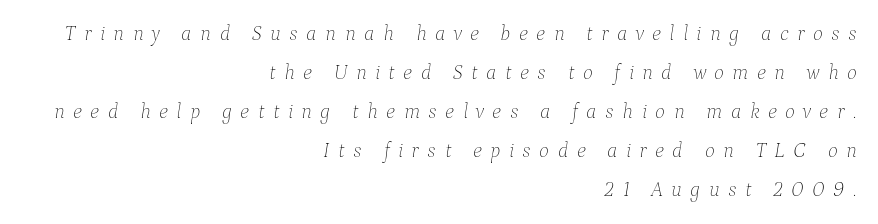
The image shows 21 px text type, italic (leaning right); set right-aligned, line spacing 1.86x, unusually wide letter spacing (+0.4 em), not underlined.
